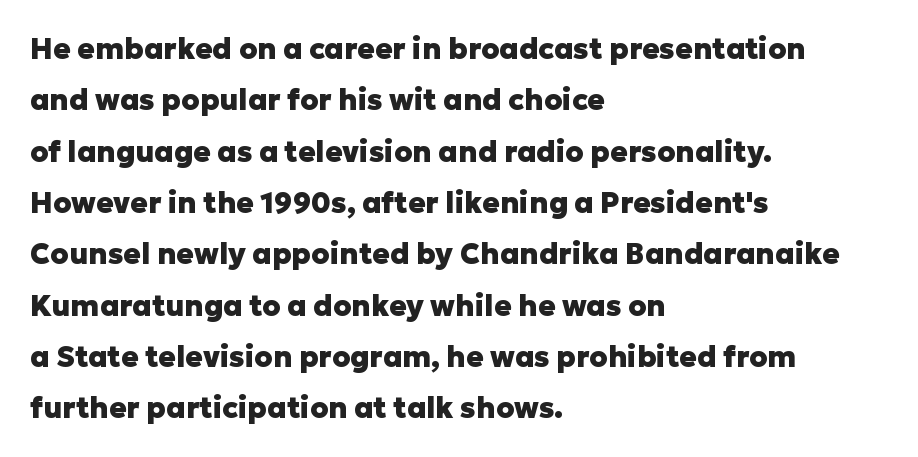
{"serif": "no", "italic": "no", "bold": "yes", "weight": "heavy", "width": "normal", "stroke_contrast": "low", "x_height": "medium", "monospaced": "no", "underline": "no", "align": "left", "line_spacing_ratio": 1.77, "letter_spacing": "normal", "letter_spacing_em": 0.0, "glyph_px": 29}
